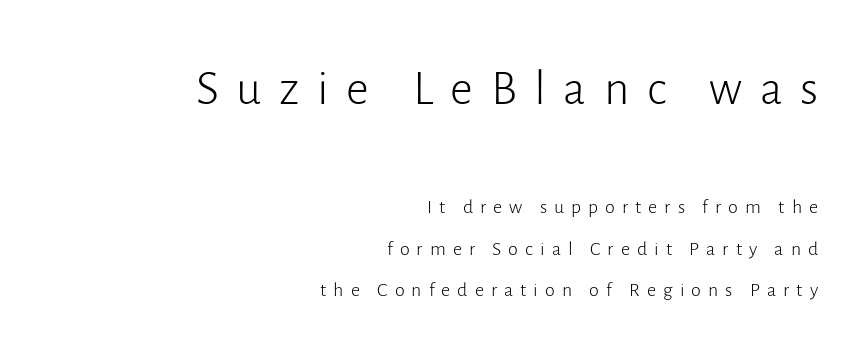
Q: Is the text bold? A: No.
Q: Is the text italic (slanted)? A: No, it is upright.
Q: Is the typeface a serif or a sans-serif typeface? A: Sans-serif.
Q: Is the text underlined? A: No.
Q: How is the paragraph aligned? A: Right-aligned.
Q: Is the spacing between letters normal or unusually wide? A: Unusually wide.
Q: Is the spacing between lines tight, normal or loose? A: Loose.
Q: Which block of text is set in a larger size, the first (top) or the second (bottom)? A: The first (top) one.
Q: Width (condensed, normal, or wide)? A: Normal.
Q: Stroke contrast? A: Low.
Q: x-height? A: Medium.
Q: Monospaced? A: No.
